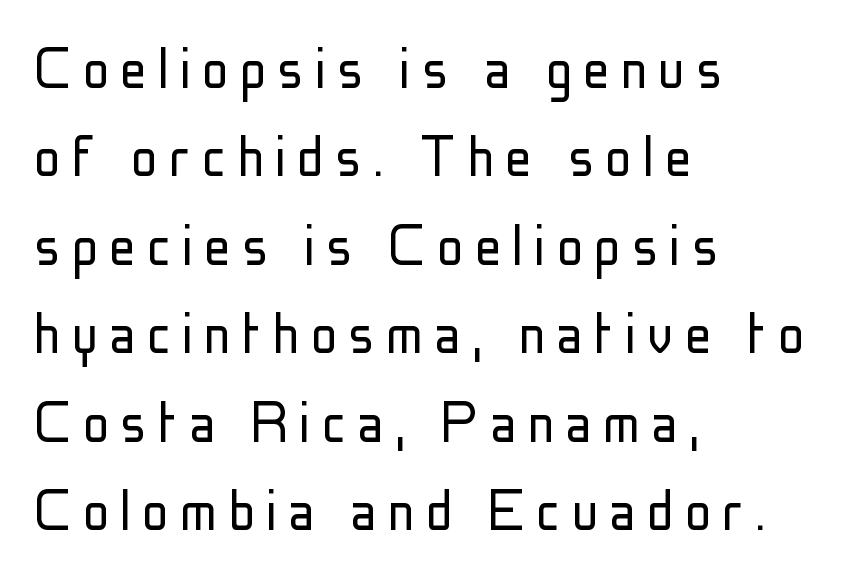
The image shows 66 px light, condensed sans-serif type, upright; set left-aligned, normal line spacing (1.34x), not underlined; low stroke contrast and a medium x-height.
